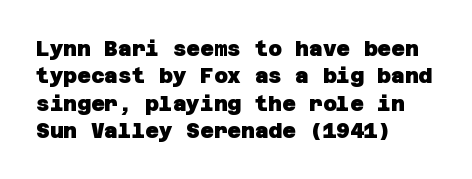
Q: Is the text bold? A: Yes.
Q: Is the text underlined? A: No.
Q: How is the paragraph aligned? A: Left-aligned.
Q: Is the spacing between letters normal or unusually wide? A: Normal.
Q: Is the spacing between lines tight, normal or loose? A: Normal.
